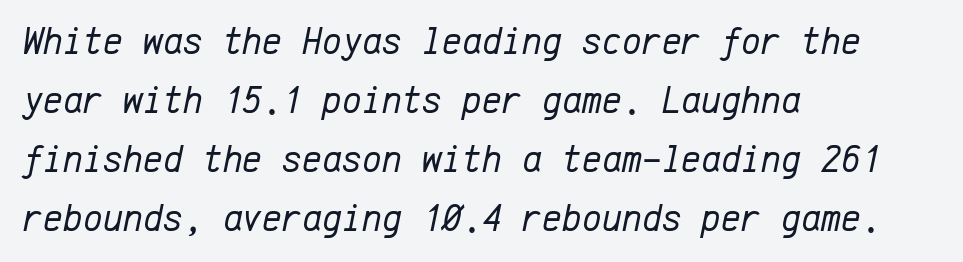
The image shows 38 px regular-weight type, italic (leaning right), monospaced; set left-aligned, normal line spacing (1.55x), normal letter spacing, not underlined; low stroke contrast and a medium x-height.
